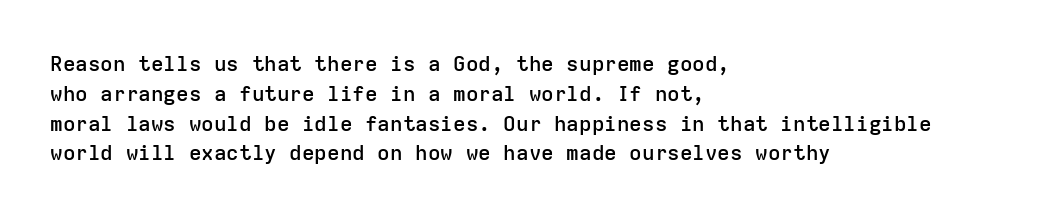
Q: Is the text bold? A: Semi-bold.
Q: Is the text italic (slanted)? A: No, it is upright.
Q: Is the text underlined? A: No.
Q: How is the paragraph aligned? A: Left-aligned.
Q: Is the spacing between letters normal or unusually wide? A: Normal.
Q: Is the spacing between lines tight, normal or loose? A: Normal.
